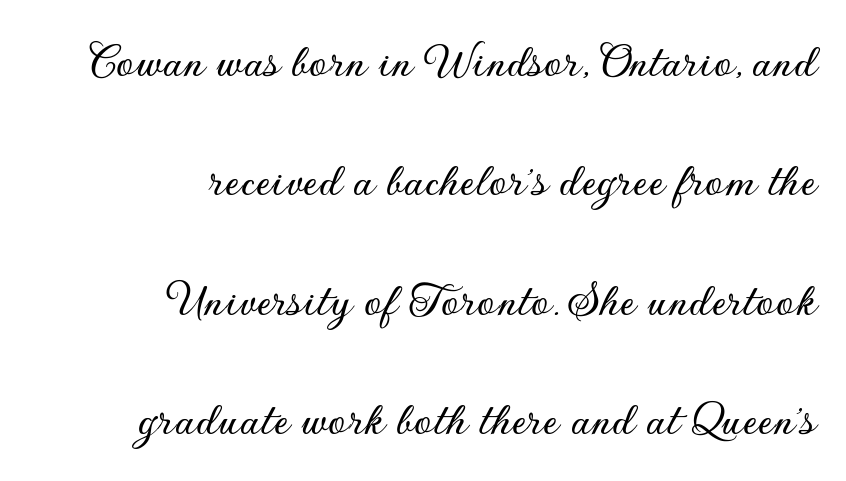
Q: Is the text italic (slanted)? A: Yes.
Q: Is the typeface a serif or a sans-serif typeface? A: Sans-serif.
Q: Is the text underlined? A: No.
Q: How is the paragraph aligned? A: Right-aligned.
Q: Is the spacing between letters normal or unusually wide? A: Normal.
Q: Is the spacing between lines tight, normal or loose? A: Loose.
Q: Width (condensed, normal, or wide)? A: Normal.
Q: Stroke contrast? A: Low.
Q: x-height? A: Small.
Q: Monospaced? A: No.
